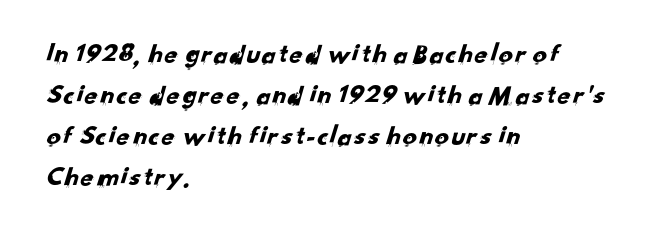
Q: Is the typeface a serif or a sans-serif typeface? A: Sans-serif.
Q: Is the text underlined? A: No.
Q: How is the paragraph aligned? A: Left-aligned.
Q: Is the spacing between letters normal or unusually wide? A: Normal.
Q: Is the spacing between lines tight, normal or loose? A: Normal.
Q: Width (condensed, normal, or wide)? A: Normal.
Q: Stroke contrast? A: Low.
Q: x-height? A: Small.
Q: Monospaced? A: No.
